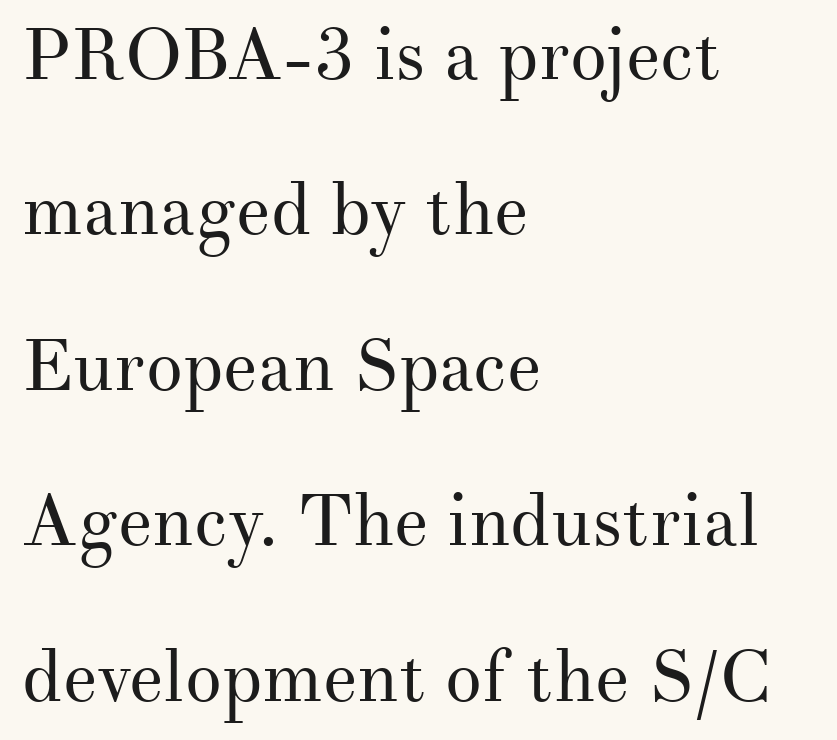
Q: Is the text bold? A: No.
Q: Is the text italic (slanted)? A: No, it is upright.
Q: Is the typeface a serif or a sans-serif typeface? A: Serif.
Q: Is the text underlined? A: No.
Q: How is the paragraph aligned? A: Left-aligned.
Q: Is the spacing between letters normal or unusually wide? A: Normal.
Q: Is the spacing between lines tight, normal or loose? A: Loose.
Q: Width (condensed, normal, or wide)? A: Normal.
Q: Stroke contrast? A: Medium.
Q: x-height? A: Small.
Q: Monospaced? A: No.
